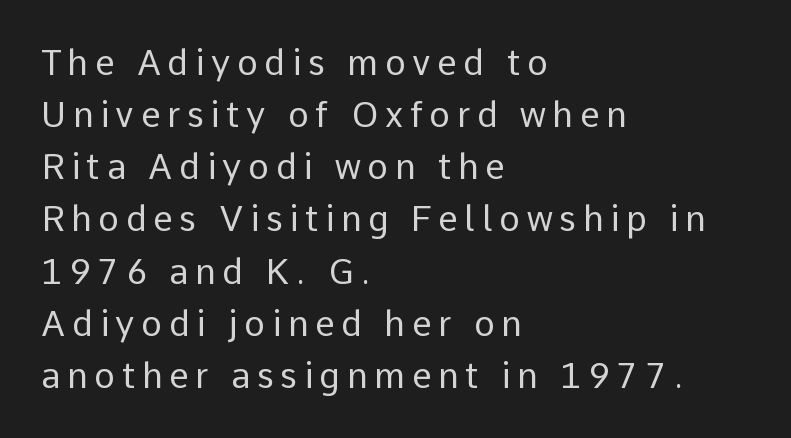
The image shows 35 px regular-weight sans-serif type, upright; set left-aligned, normal line spacing (1.49x), not underlined; low stroke contrast and a medium x-height.
